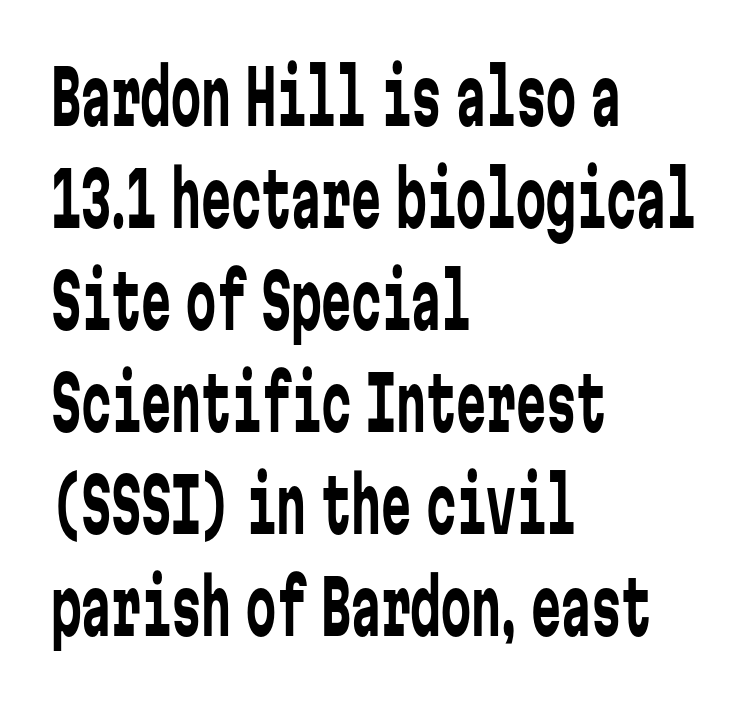
The image shows 75 px regular-weight, condensed sans-serif type, upright, monospaced; set left-aligned, normal line spacing (1.36x), normal letter spacing, not underlined; low stroke contrast and a medium x-height.
